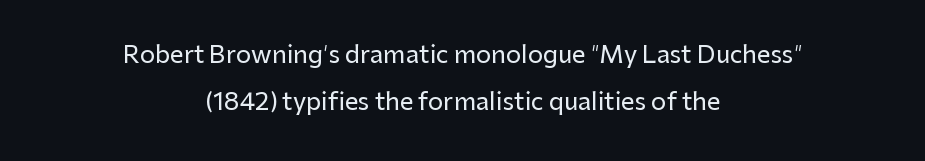
The image shows 24 px text type, upright; set centered, loose line spacing (1.97x), normal letter spacing, not underlined.
